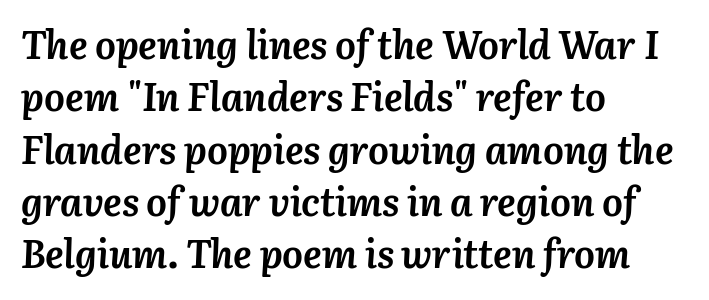
Q: Is the text bold? A: Yes.
Q: Is the text italic (slanted)? A: Yes, it leans right by about 3 degrees.
Q: Is the text underlined? A: No.
Q: How is the paragraph aligned? A: Left-aligned.
Q: Is the spacing between letters normal or unusually wide? A: Normal.
Q: Is the spacing between lines tight, normal or loose? A: Normal.
Q: Width (condensed, normal, or wide)? A: Normal.
Q: Stroke contrast? A: Medium.
Q: x-height? A: Medium.
Q: Monospaced? A: No.
